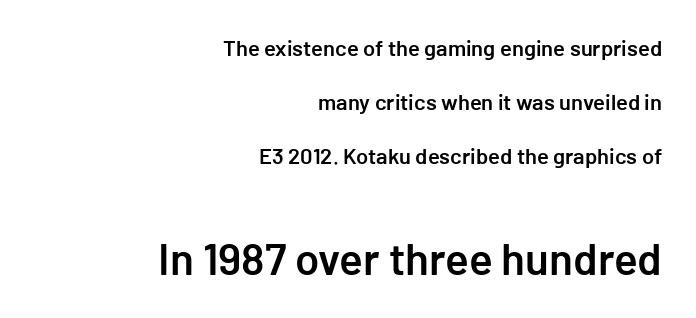
{"serif": "no", "italic": "no", "bold": "semi", "weight": "semibold", "width": "normal", "stroke_contrast": "low", "x_height": "medium", "underline": "no", "align": "right", "line_spacing": "loose", "line_spacing_ratio": 2.45, "letter_spacing": "normal", "letter_spacing_em": 0.0, "larger_block": "second", "size_ratio": 2.0, "glyph_px": 44}
